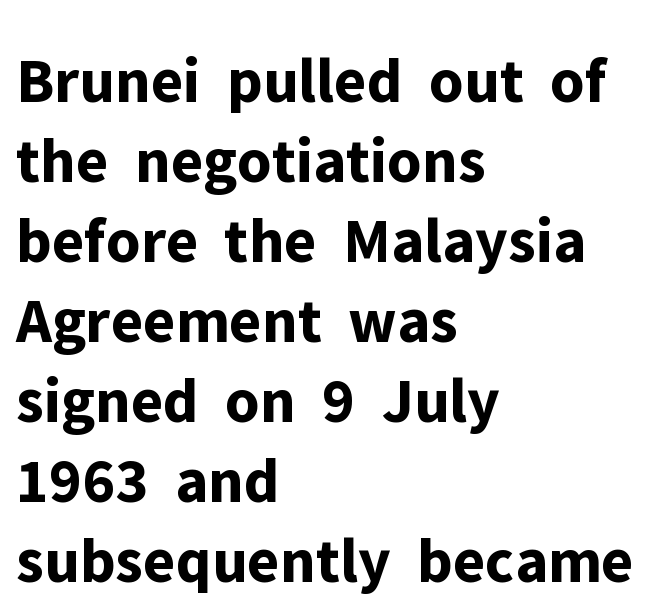
Strong, thick strokes mark this as bold type. Honestly, there is no underline to notice here at all. The gaps between neighbouring characters are ordinary and unremarkable. A classic flush-left, rag-right setting is used for this passage. Here the designer chose a conventional face with non-uniform glyph widths.
